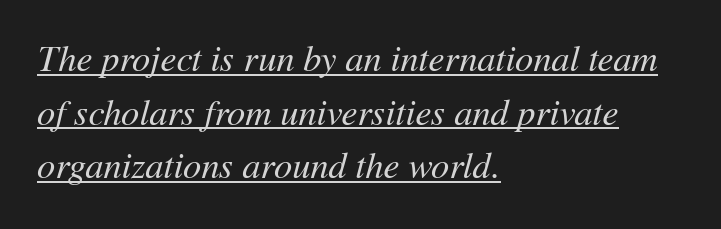
Q: Is the text bold? A: No.
Q: Is the text italic (slanted)? A: Yes, it leans right by about 11 degrees.
Q: Is the text underlined? A: Yes.
Q: How is the paragraph aligned? A: Left-aligned.
Q: Is the spacing between letters normal or unusually wide? A: Normal.
Q: Is the spacing between lines tight, normal or loose? A: Normal.
Q: Width (condensed, normal, or wide)? A: Normal.
Q: Stroke contrast? A: Medium.
Q: x-height? A: Medium.
Q: Monospaced? A: No.
